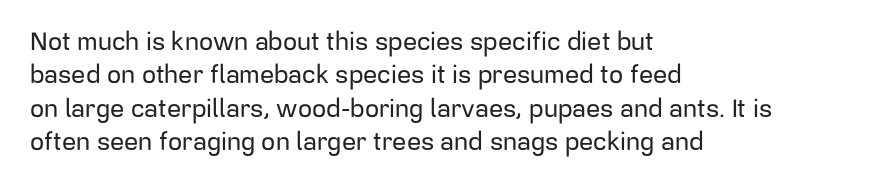
{"italic": "no", "underline": "no", "align": "left", "line_spacing": "normal", "line_spacing_ratio": 1.34, "letter_spacing": "normal", "letter_spacing_em": 0.0, "glyph_px": 25}
